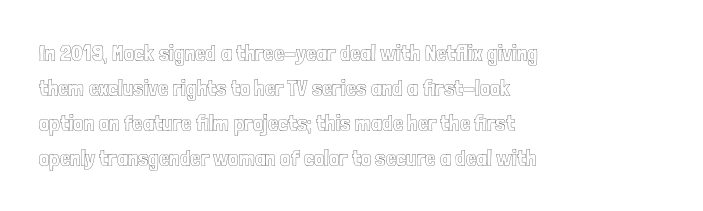
Left-aligned paragraph, ragged on the right. This sample uses an upright cut, with every glyph sitting square on the baseline. Only glyphs here, with clear space below each row. In terms of letterspacing, this is plain default setting. The line-height multiplier appears to be the usual default.
